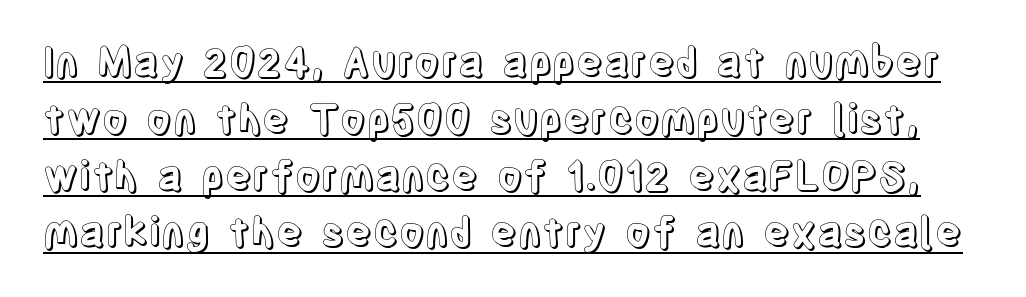
The image shows 40 px condensed type, upright; set normal line spacing (1.42x), normal letter spacing, underlined; a large x-height.
